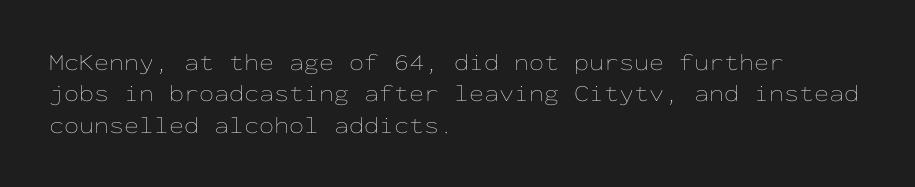
The image shows 24 px text type, upright; set left-aligned, normal line spacing (1.31x), normal letter spacing, not underlined.
